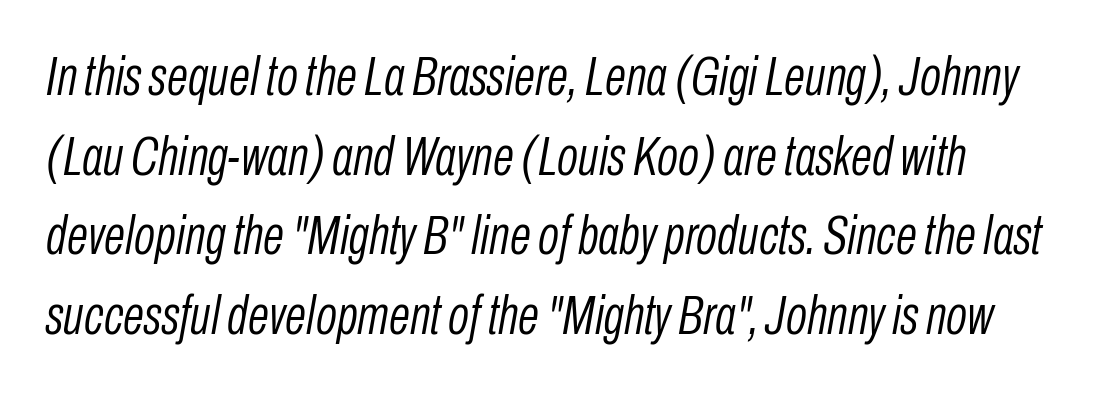
{"italic": "yes", "lean": "right", "slant_degrees": 10, "bold": "no", "weight": "light", "width": "condensed", "stroke_contrast": "low", "x_height": "medium", "monospaced": "no", "underline": "no", "line_spacing": "normal", "line_spacing_ratio": 1.45, "letter_spacing": "normal", "letter_spacing_em": 0.0, "glyph_px": 55}
